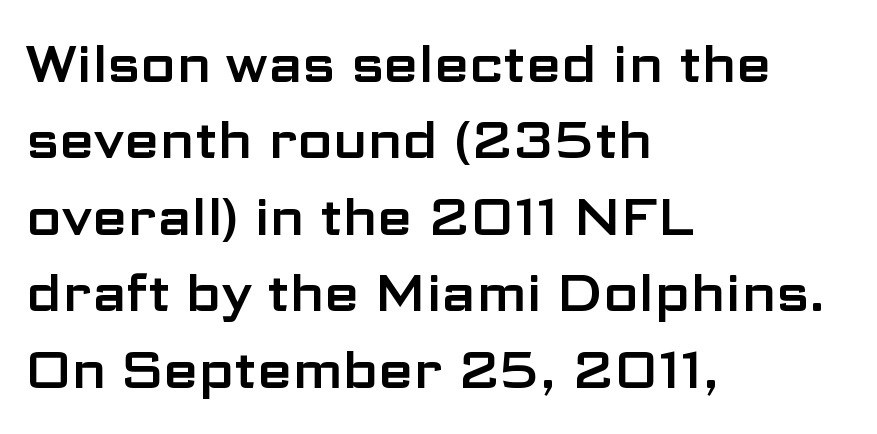
{"serif": "no", "italic": "no", "width": "wide", "stroke_contrast": "low", "x_height": "medium", "monospaced": "no", "underline": "no", "align": "left", "line_spacing": "normal", "line_spacing_ratio": 1.5, "letter_spacing": "normal", "letter_spacing_em": 0.0, "glyph_px": 51}
